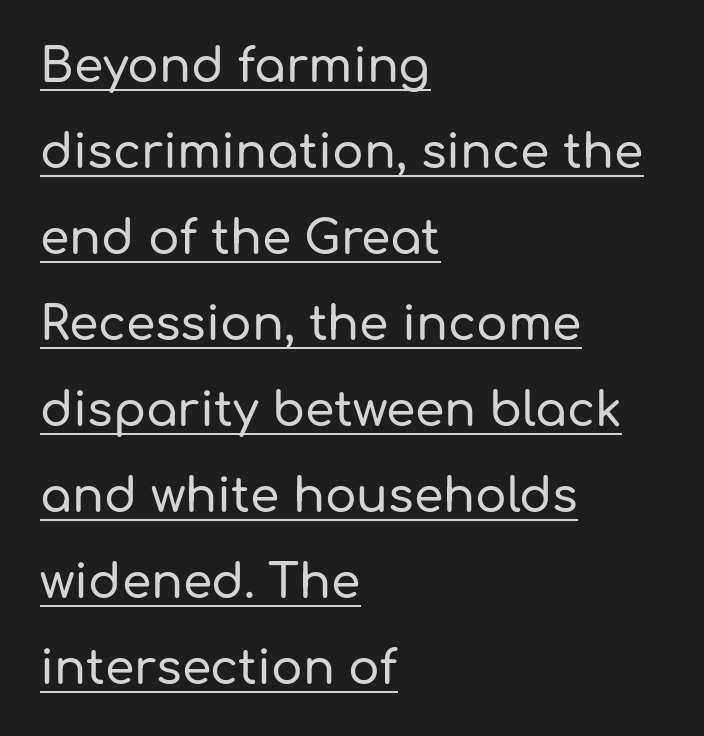
Q: Is the text italic (slanted)? A: No, it is upright.
Q: Is the typeface a serif or a sans-serif typeface? A: Sans-serif.
Q: Is the text underlined? A: Yes.
Q: How is the paragraph aligned? A: Left-aligned.
Q: Is the spacing between letters normal or unusually wide? A: Normal.
Q: Width (condensed, normal, or wide)? A: Normal.
Q: Stroke contrast? A: Low.
Q: x-height? A: Medium.
Q: Monospaced? A: No.
